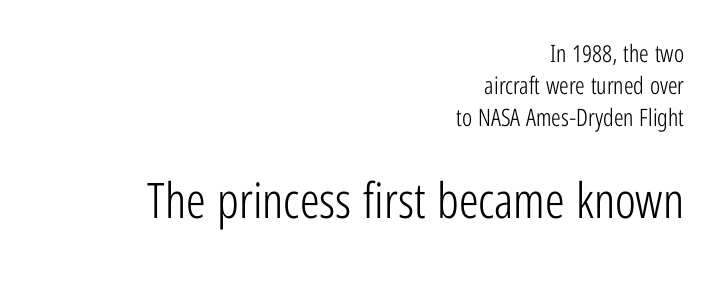
{"serif": "no", "italic": "no", "bold": "no", "weight": "light", "width": "condensed", "stroke_contrast": "low", "x_height": "medium", "monospaced": "no", "underline": "no", "align": "right", "line_spacing": "normal", "line_spacing_ratio": 1.34, "letter_spacing": "normal", "letter_spacing_em": 0.0, "larger_block": "second", "size_ratio": 2.04, "glyph_px": 49}
